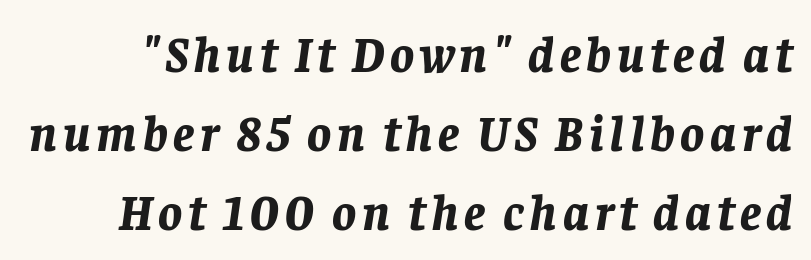
The face used here is proportionally spaced, like ordinary book or web type. An italicized treatment has been applied to the whole sample. Look at the stroke-to-counter ratio: heavy, a bold. Each row of text sits above clean, open space.
